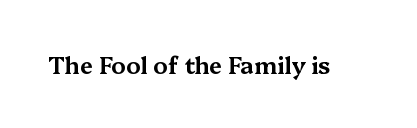
Each word holds together tightly as a unit, with standard inter-letter gaps. Posture: upright roman. The specimen omits any rule beneath the text block's lines.
